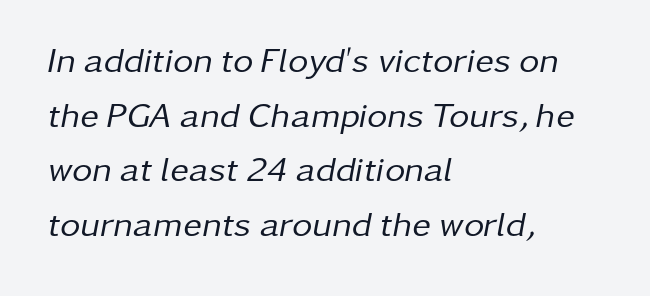
{"italic": "yes", "lean": "right", "slant_degrees": 11, "bold": "no", "weight": "regular", "width": "normal", "stroke_contrast": "low", "x_height": "medium", "monospaced": "no", "underline": "no", "align": "left", "line_spacing": "normal", "line_spacing_ratio": 1.56, "letter_spacing": "normal", "letter_spacing_em": 0.0, "glyph_px": 35}
